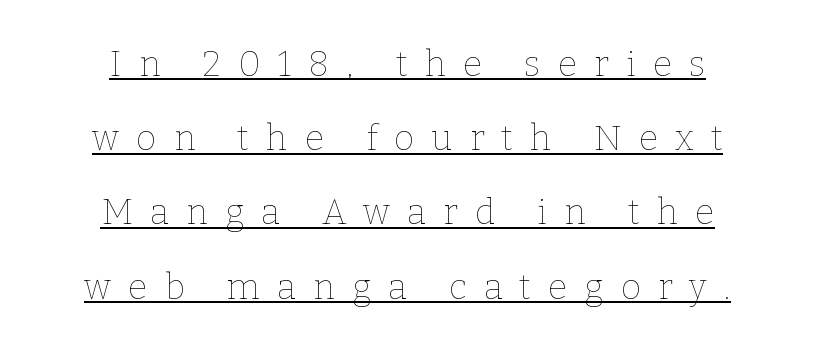
Q: Is the text bold? A: No.
Q: Is the text italic (slanted)? A: No, it is upright.
Q: Is the text underlined? A: Yes.
Q: How is the paragraph aligned? A: Centered.
Q: Is the spacing between letters normal or unusually wide? A: Unusually wide.
Q: Is the spacing between lines tight, normal or loose? A: Loose.
Q: Width (condensed, normal, or wide)? A: Normal.
Q: Stroke contrast? A: Low.
Q: x-height? A: Medium.
Q: Monospaced? A: No.
